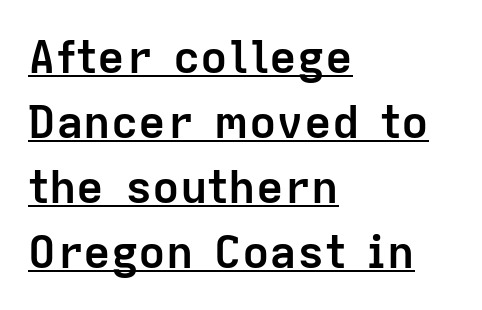
The image shows 46 px semibold sans-serif type, upright; set left-aligned, normal line spacing (1.41x), normal letter spacing, underlined; low stroke contrast and a medium x-height.
